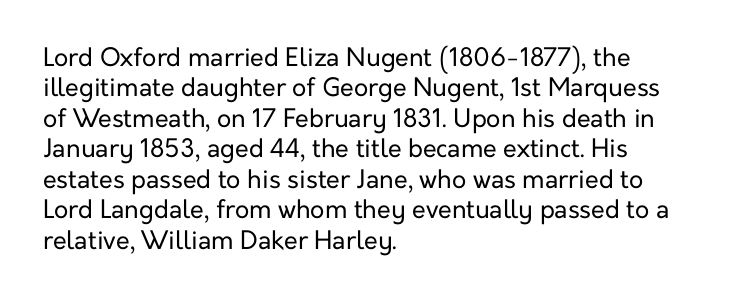
The image shows 25 px text type, upright; set left-aligned, line spacing 1.22x, normal letter spacing, not underlined.
